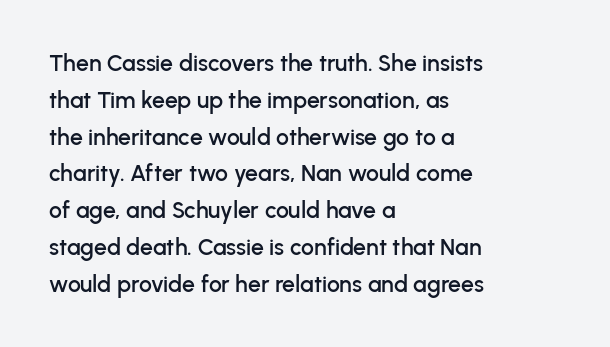
{"italic": "no", "underline": "no", "align": "left", "line_spacing": "normal", "line_spacing_ratio": 1.6, "letter_spacing": "normal", "letter_spacing_em": 0.0, "glyph_px": 23}
